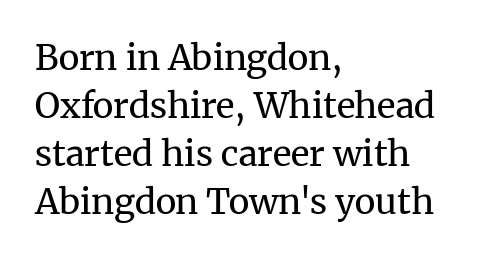
The image shows 35 px regular-weight serif type, upright; set left-aligned, normal line spacing (1.37x), normal letter spacing, not underlined; medium stroke contrast and a medium x-height.
